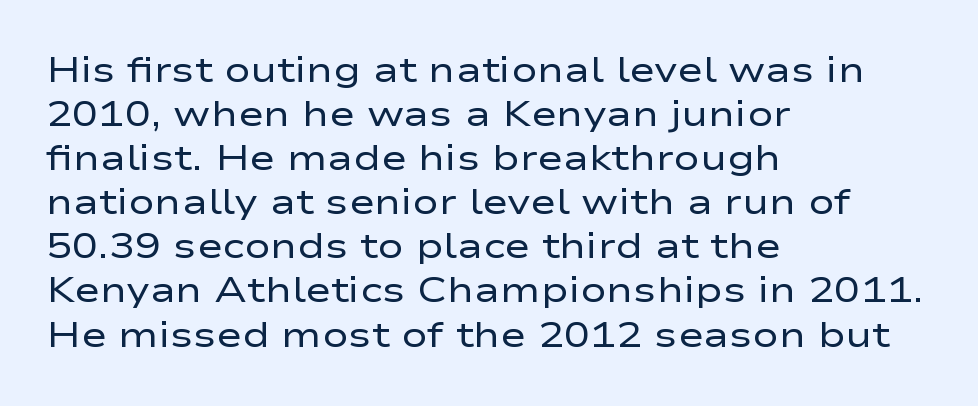
{"serif": "no", "italic": "no", "bold": "no", "weight": "regular", "width": "wide", "stroke_contrast": "low", "x_height": "medium", "monospaced": "no", "underline": "no", "align": "left", "line_spacing": "normal", "line_spacing_ratio": 1.26, "letter_spacing": "normal", "letter_spacing_em": 0.0, "glyph_px": 35}
